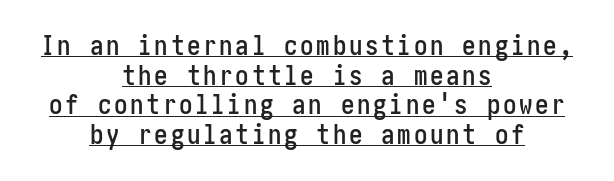
Q: Is the text italic (slanted)? A: No, it is upright.
Q: Is the text underlined? A: Yes.
Q: How is the paragraph aligned? A: Centered.
Q: Is the spacing between lines tight, normal or loose? A: Tight.
